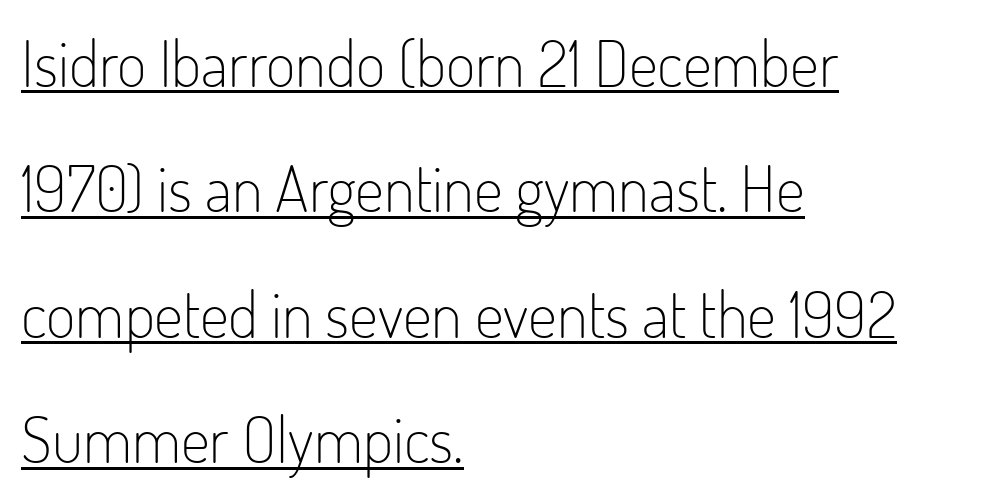
The image shows 64 px light, condensed sans-serif type, upright; set left-aligned, loose line spacing (1.96x), normal letter spacing, underlined; low stroke contrast and a small x-height.
